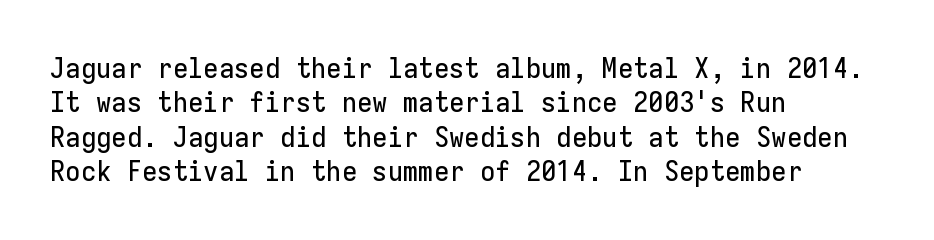
{"serif": "no", "italic": "no", "width": "normal", "stroke_contrast": "low", "x_height": "medium", "monospaced": "yes", "underline": "no", "align": "left", "line_spacing_ratio": 1.23, "letter_spacing": "normal", "letter_spacing_em": 0.0, "glyph_px": 28}
